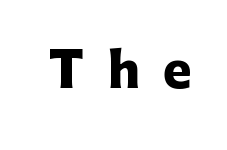
Q: Is the text bold? A: Yes.
Q: Is the text italic (slanted)? A: No, it is upright.
Q: Is the typeface a serif or a sans-serif typeface? A: Sans-serif.
Q: Is the text underlined? A: No.
Q: Is the spacing between letters normal or unusually wide? A: Unusually wide.
Q: Width (condensed, normal, or wide)? A: Normal.
Q: Stroke contrast? A: Low.
Q: x-height? A: Medium.
Q: Monospaced? A: No.
